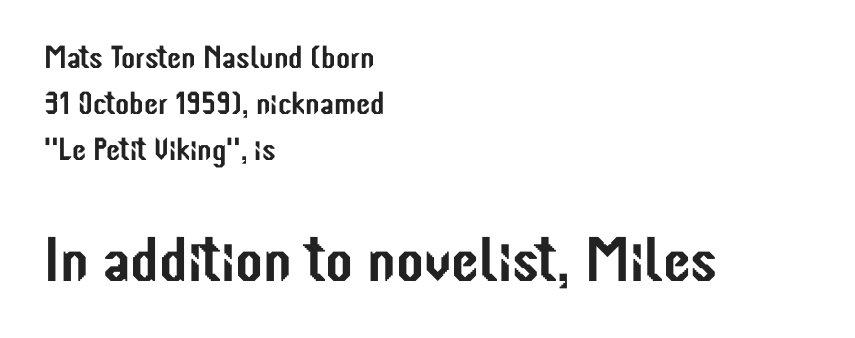
Q: Is the text italic (slanted)? A: No, it is upright.
Q: Is the typeface a serif or a sans-serif typeface? A: Sans-serif.
Q: Is the text underlined? A: No.
Q: How is the paragraph aligned? A: Left-aligned.
Q: Is the spacing between letters normal or unusually wide? A: Normal.
Q: Is the spacing between lines tight, normal or loose? A: Normal.
Q: Which block of text is set in a larger size, the first (top) or the second (bottom)? A: The second (bottom) one.
Q: Width (condensed, normal, or wide)? A: Condensed.
Q: Stroke contrast? A: Low.
Q: x-height? A: Medium.
Q: Monospaced? A: No.
